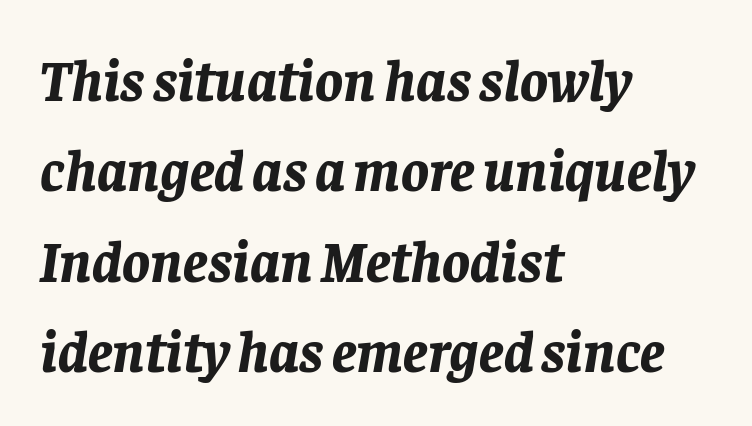
The image shows 58 px bold type, italic (leaning right); set left-aligned, normal line spacing (1.56x), normal letter spacing, not underlined; low stroke contrast and a large x-height.
